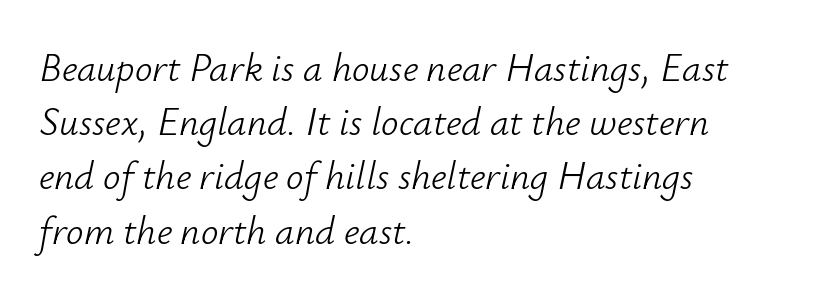
The image shows 39 px light type, italic (leaning right); set left-aligned, normal line spacing (1.39x), normal letter spacing, not underlined; low stroke contrast and a small x-height.
